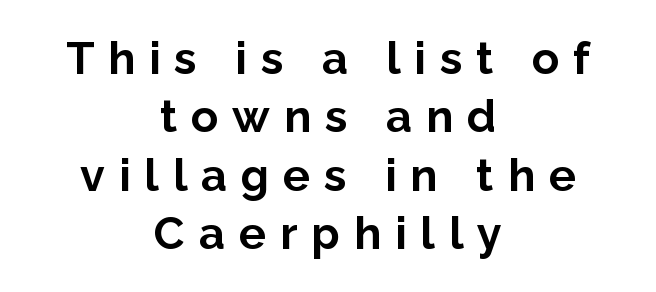
Q: Is the text bold? A: Yes.
Q: Is the text italic (slanted)? A: No, it is upright.
Q: Is the typeface a serif or a sans-serif typeface? A: Sans-serif.
Q: Is the text underlined? A: No.
Q: How is the paragraph aligned? A: Centered.
Q: Is the spacing between letters normal or unusually wide? A: Unusually wide.
Q: Is the spacing between lines tight, normal or loose? A: Normal.
Q: Width (condensed, normal, or wide)? A: Normal.
Q: Stroke contrast? A: Low.
Q: x-height? A: Medium.
Q: Monospaced? A: No.
